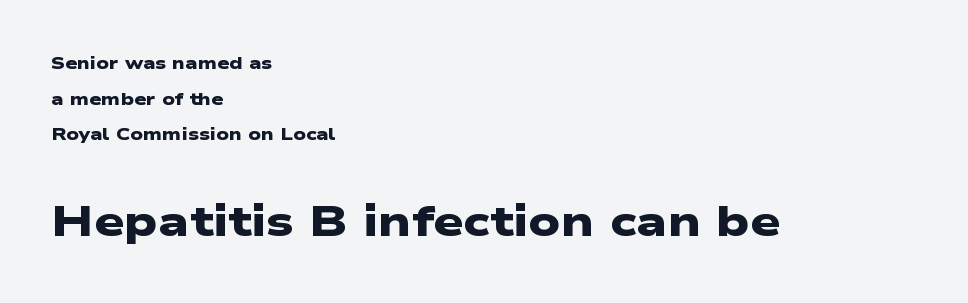
The image shows 43 px heavy, wide sans-serif type; set left-aligned, loose line spacing (2.09x), normal letter spacing, not underlined; the second (bottom) block is 2.53x larger; low stroke contrast and a medium x-height.
